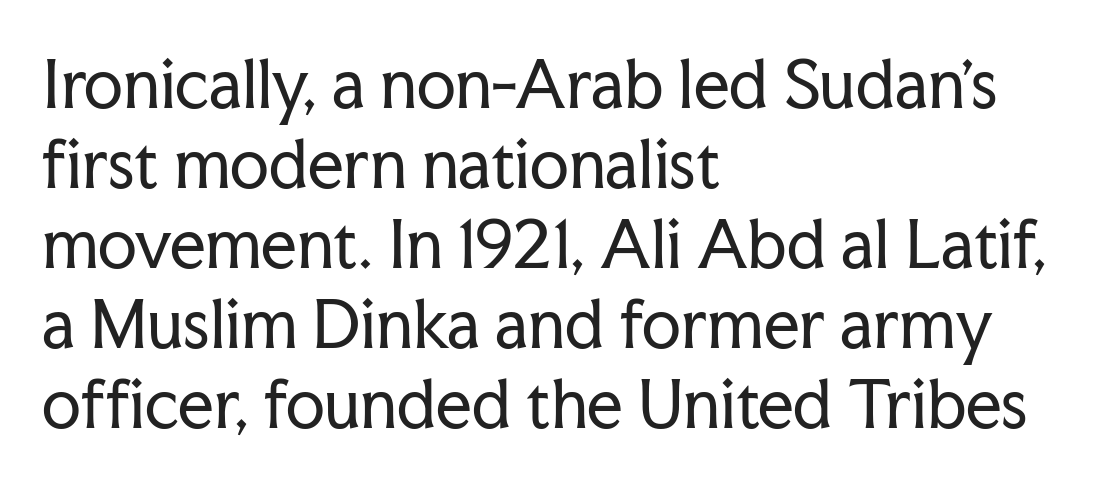
Summary of weight: not heavy and not bold. Each letter's strokes conclude with small projecting serifs. Normally led — the rows are evenly, conventionally spaced. Every row of glyphs begins at an identical x-position on the left.
